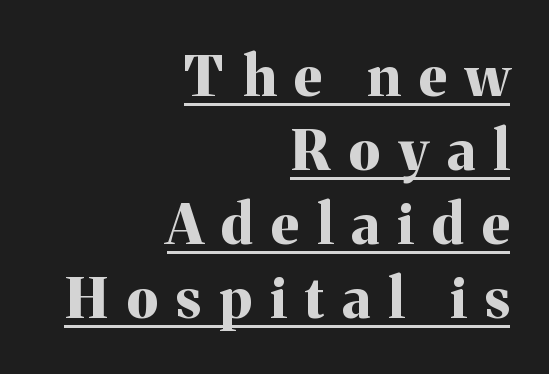
The image shows 56 px bold serif type, upright; set right-aligned, normal line spacing (1.32x), unusually wide letter spacing (+0.33 em), underlined; medium stroke contrast and a medium x-height.
